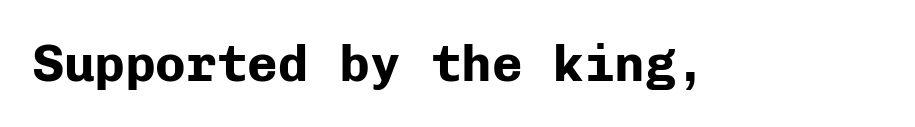
{"serif": "no", "italic": "no", "bold": "yes", "weight": "bold", "width": "normal", "stroke_contrast": "low", "x_height": "medium", "monospaced": "yes", "underline": "no", "letter_spacing": "normal", "letter_spacing_em": 0.0, "glyph_px": 51}
